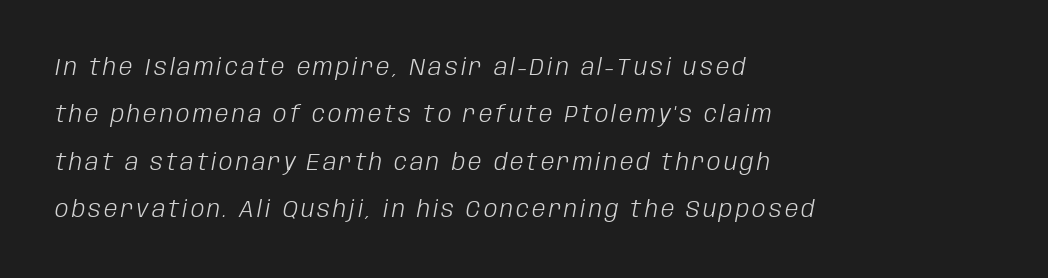
The image shows 24 px text type, italic (leaning right); set left-aligned, loose line spacing (1.97x), not underlined.
